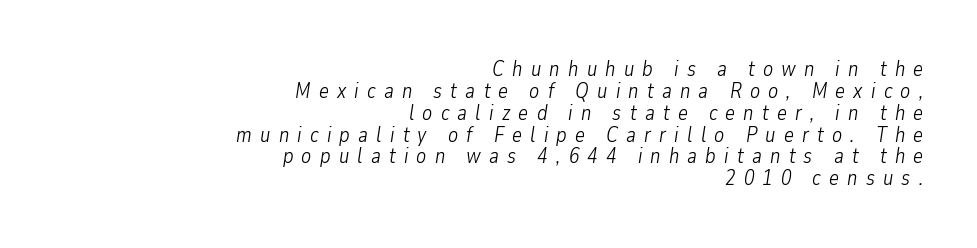
The image shows 21 px text type, italic (leaning right); set right-aligned, tight line spacing (1.04x), unusually wide letter spacing (+0.39 em), not underlined.
